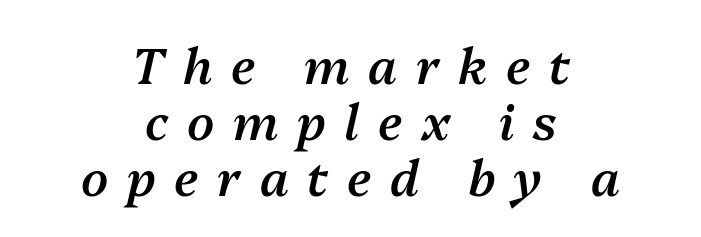
Rows of type sit shoulder to shoulder in the vertical direction. Every letter is mildly thick-stroked: semibold rather than bold. Letters rest on an invisible, unmarked baseline. Letter spacing: wide.
